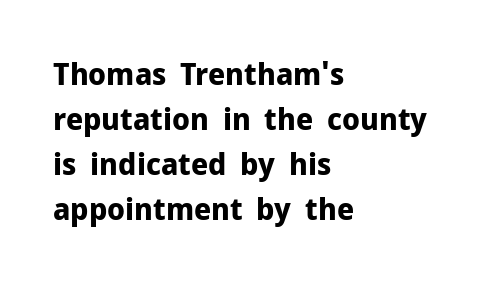
Q: Is the text bold? A: Yes.
Q: Is the text italic (slanted)? A: No, it is upright.
Q: Is the typeface a serif or a sans-serif typeface? A: Sans-serif.
Q: Is the text underlined? A: No.
Q: How is the paragraph aligned? A: Left-aligned.
Q: Is the spacing between letters normal or unusually wide? A: Normal.
Q: Is the spacing between lines tight, normal or loose? A: Normal.
Q: Width (condensed, normal, or wide)? A: Normal.
Q: Stroke contrast? A: Low.
Q: x-height? A: Medium.
Q: Monospaced? A: No.
